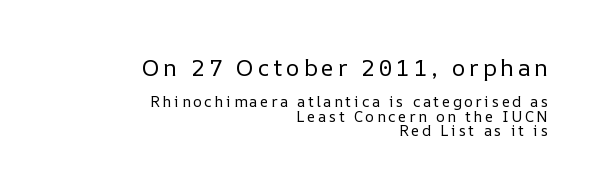
The image shows 23 px text type, upright; set right-aligned, tight line spacing (0.96x), not underlined; the first (top) block is 1.53x larger.
